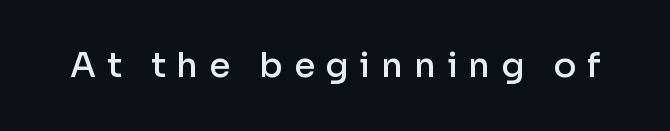
What stands out about the letter spacing? Its width — letters are far apart. Font category for this specimen: sans-serif. Slightly chunky letters — semibold, I'd say, not full bold. The glyphs are unaccompanied by any horizontal stroke below them. Notice how the stems are strictly vertical — no italics here.
